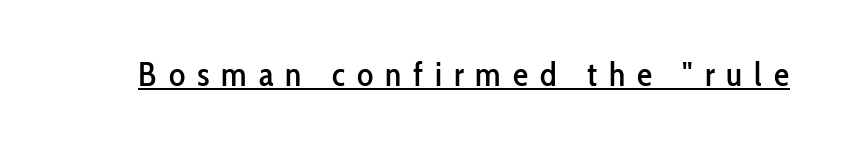
{"serif": "no", "italic": "no", "width": "condensed", "stroke_contrast": "low", "x_height": "medium", "monospaced": "no", "underline": "yes", "letter_spacing": "wide", "letter_spacing_em": 0.35, "glyph_px": 34}
